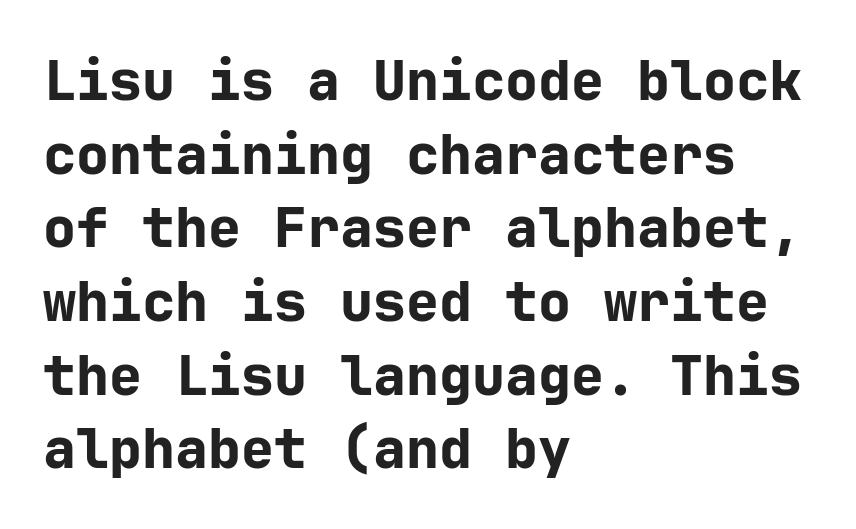
{"serif": "no", "italic": "no", "bold": "yes", "weight": "bold", "width": "normal", "stroke_contrast": "low", "x_height": "medium", "underline": "no", "align": "left", "line_spacing": "normal", "line_spacing_ratio": 1.34, "letter_spacing": "normal", "letter_spacing_em": 0.0, "glyph_px": 55}
